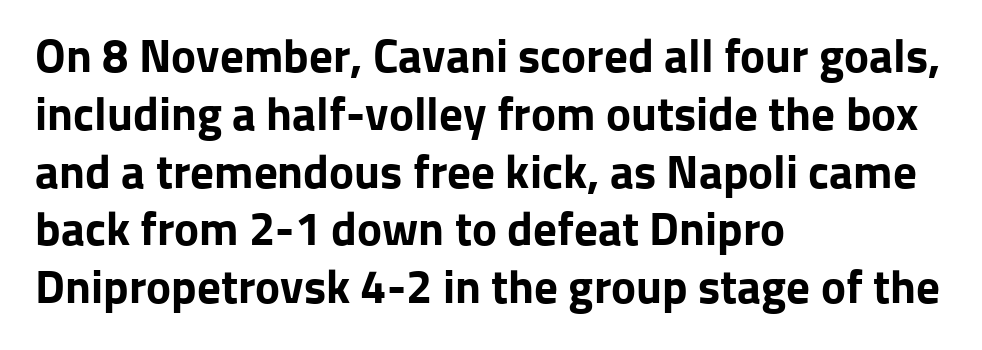
The image shows 47 px bold sans-serif type, upright; set left-aligned, line spacing 1.23x, normal letter spacing, not underlined; low stroke contrast and a medium x-height.
